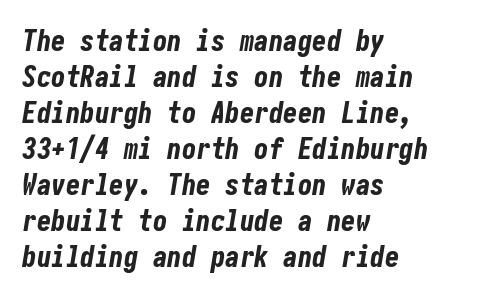
{"italic": "yes", "lean": "right", "slant_degrees": 10, "bold": "yes", "weight": "bold", "width": "condensed", "stroke_contrast": "low", "x_height": "medium", "underline": "no", "align": "left", "line_spacing_ratio": 1.24, "letter_spacing": "normal", "letter_spacing_em": 0.0, "glyph_px": 29}
